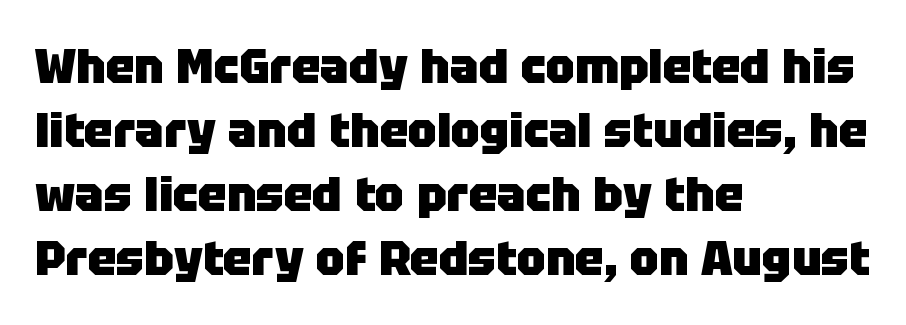
Q: Is the text bold? A: Yes.
Q: Is the text italic (slanted)? A: No, it is upright.
Q: Is the typeface a serif or a sans-serif typeface? A: Sans-serif.
Q: Is the text underlined? A: No.
Q: How is the paragraph aligned? A: Left-aligned.
Q: Is the spacing between letters normal or unusually wide? A: Normal.
Q: Is the spacing between lines tight, normal or loose? A: Normal.
Q: Width (condensed, normal, or wide)? A: Normal.
Q: Stroke contrast? A: Low.
Q: x-height? A: Large.
Q: Monospaced? A: No.
